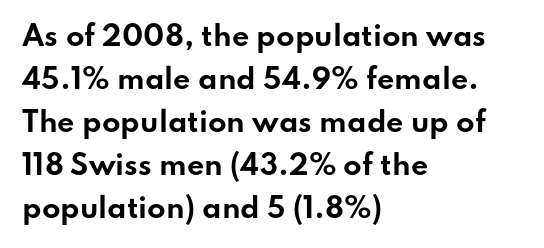
{"italic": "no", "bold": "yes", "underline": "no", "align": "left", "line_spacing": "normal", "line_spacing_ratio": 1.59, "letter_spacing": "normal", "letter_spacing_em": 0.0, "glyph_px": 27}
